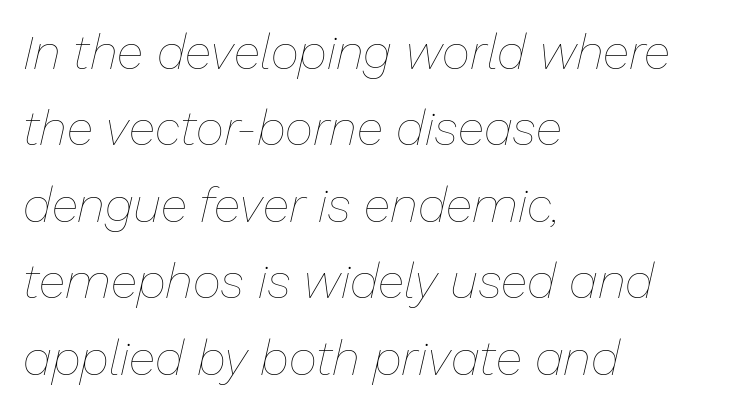
The image shows 49 px thin type, italic (leaning right); set left-aligned, normal line spacing (1.56x), normal letter spacing, not underlined; low stroke contrast and a medium x-height.
